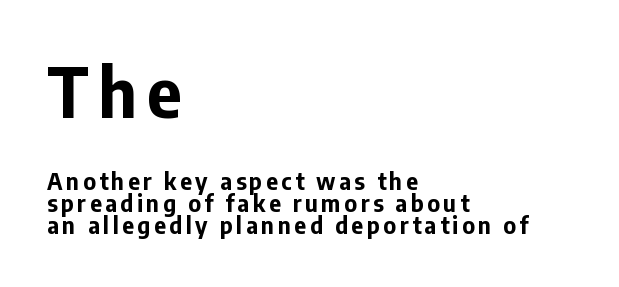
{"serif": "no", "italic": "no", "bold": "yes", "weight": "bold", "width": "normal", "stroke_contrast": "low", "x_height": "medium", "monospaced": "no", "underline": "no", "align": "left", "line_spacing": "tight", "line_spacing_ratio": 0.95, "larger_block": "first", "size_ratio": 2.96, "glyph_px": 68}
